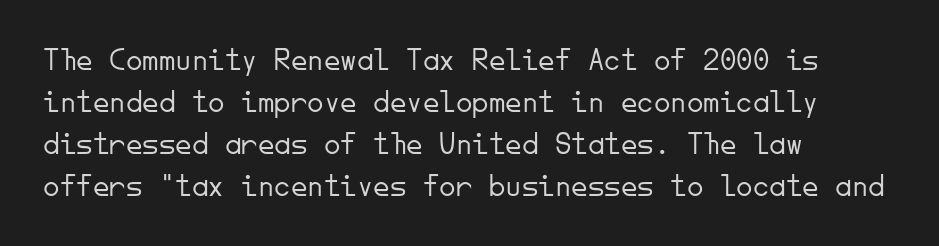
Q: Is the text bold? A: No.
Q: Is the text italic (slanted)? A: No, it is upright.
Q: Is the typeface a serif or a sans-serif typeface? A: Sans-serif.
Q: Is the text underlined? A: No.
Q: How is the paragraph aligned? A: Left-aligned.
Q: Is the spacing between letters normal or unusually wide? A: Normal.
Q: Is the spacing between lines tight, normal or loose? A: Normal.
Q: Width (condensed, normal, or wide)? A: Normal.
Q: Stroke contrast? A: Low.
Q: x-height? A: Small.
Q: Monospaced? A: Yes.
